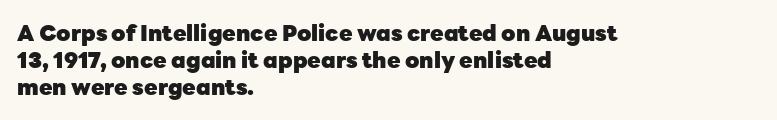
The setting favours the left margin, as ordinary paragraphs usually do. The strip under each line holds only bare page. Every letter is thick-stroked: bold, no question. In terms of posture, this sample is upright. Is the letter spacing exaggerated? No — it looks like the ordinary default.
